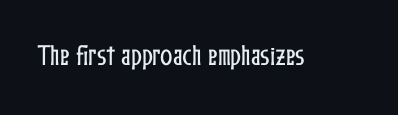
The image shows 23 px text type, upright; set normal letter spacing, not underlined.
